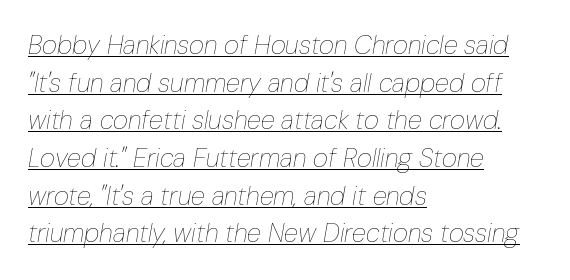
The image shows 26 px text type, italic (leaning right); set left-aligned, normal line spacing (1.45x), normal letter spacing, underlined.
